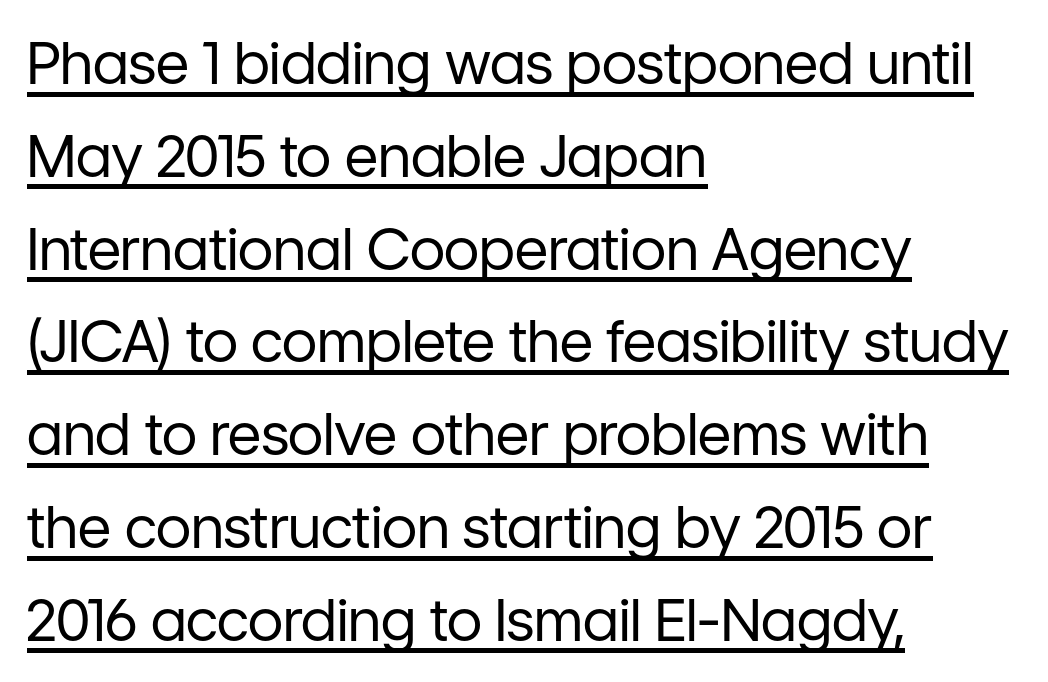
{"serif": "no", "italic": "no", "bold": "no", "weight": "regular", "width": "normal", "stroke_contrast": "low", "x_height": "medium", "monospaced": "no", "underline": "yes", "align": "left", "line_spacing": "normal", "line_spacing_ratio": 1.6, "letter_spacing": "normal", "letter_spacing_em": 0.0, "glyph_px": 58}
